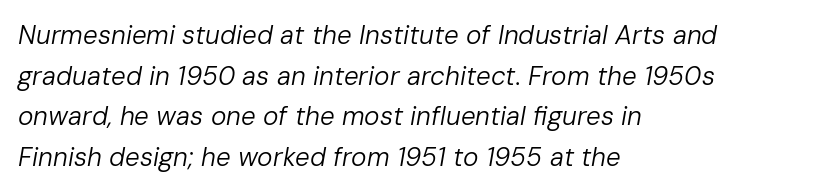
The image shows 26 px text type, italic (leaning right); set left-aligned, normal line spacing (1.56x), normal letter spacing, not underlined.
